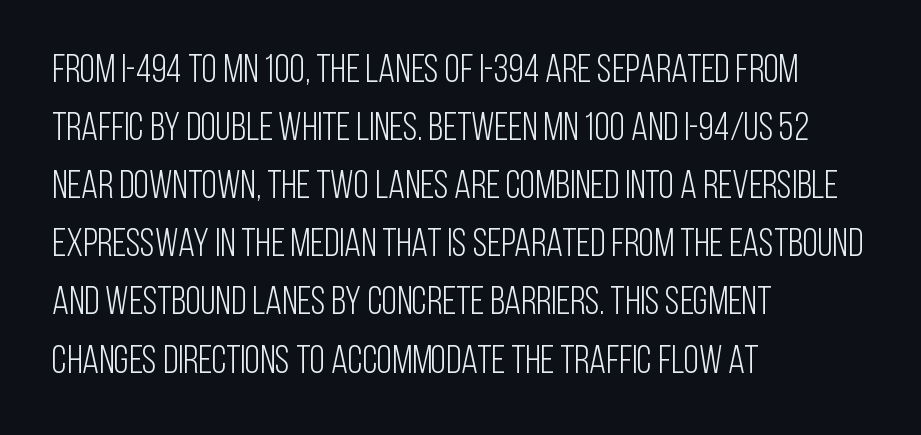
{"serif": "no", "italic": "no", "bold": "no", "weight": "light", "width": "condensed", "stroke_contrast": "low", "x_height": "large", "monospaced": "no", "underline": "no", "align": "left", "line_spacing": "normal", "line_spacing_ratio": 1.49, "letter_spacing": "normal", "letter_spacing_em": 0.0, "glyph_px": 39}
